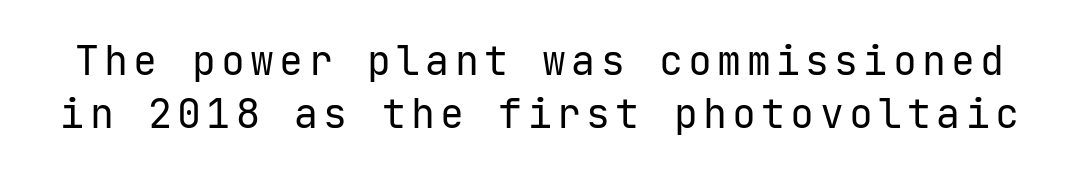
Q: Is the text bold? A: No.
Q: Is the text italic (slanted)? A: No, it is upright.
Q: Is the typeface a serif or a sans-serif typeface? A: Sans-serif.
Q: Is the text underlined? A: No.
Q: Is the spacing between lines tight, normal or loose? A: Normal.
Q: Width (condensed, normal, or wide)? A: Normal.
Q: Stroke contrast? A: Low.
Q: x-height? A: Medium.
Q: Monospaced? A: Yes.
